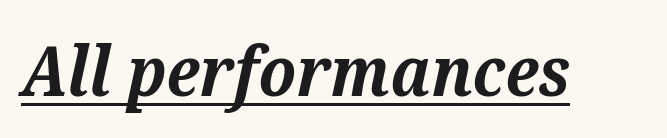
I'd call this a serif setting — the letters wear small feet. The font is running at its bold setting. Character widths vary here, with narrow letters taking less room than wide ones. The string is rendered with underlining switched on. Posture: slanted. These lines keep a tight, regular rhythm from letter to letter.
